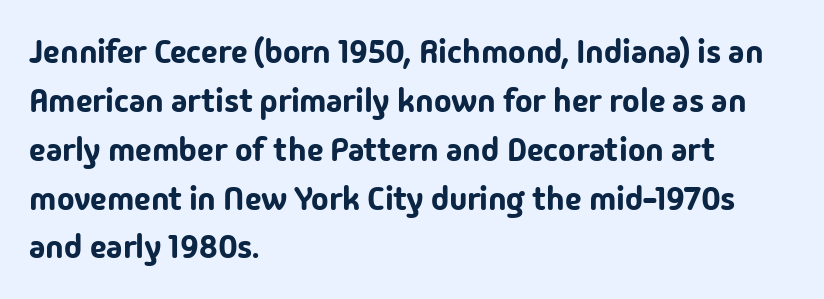
The image shows 33 px sans-serif type, upright; set left-aligned, normal line spacing (1.48x), normal letter spacing, not underlined; low stroke contrast and a medium x-height.
